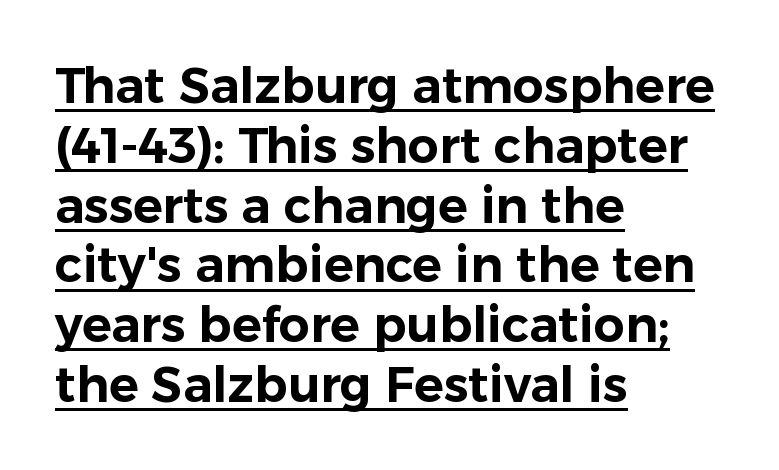
The passage shown is typeset with a sans-serif family. The passage shown is typed in a proportional face where columns would drift. Inter-character spacing is left at the font's built-in metrics. Does the copy run flush right? No — it runs flush left. Does a line run under the words? Yes, clearly. The type sits square on the baseline with zero lean.
